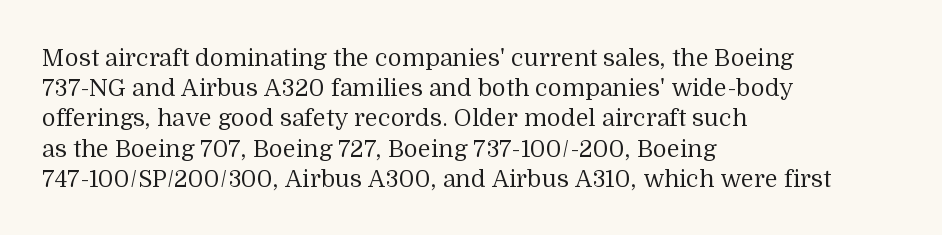
Q: Is the text bold? A: No.
Q: Is the text italic (slanted)? A: No, it is upright.
Q: Is the text underlined? A: No.
Q: How is the paragraph aligned? A: Left-aligned.
Q: Is the spacing between letters normal or unusually wide? A: Normal.
Q: Is the spacing between lines tight, normal or loose? A: Normal.
